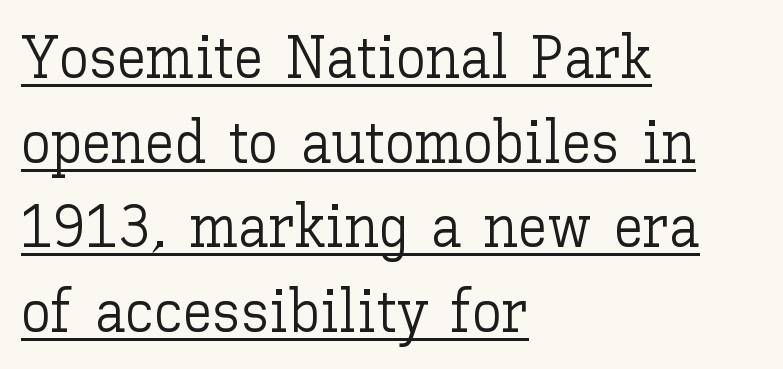
{"italic": "no", "bold": "no", "weight": "light", "width": "normal", "stroke_contrast": "low", "x_height": "medium", "monospaced": "no", "underline": "yes", "align": "left", "line_spacing": "normal", "line_spacing_ratio": 1.41, "letter_spacing": "normal", "letter_spacing_em": 0.0, "glyph_px": 60}
